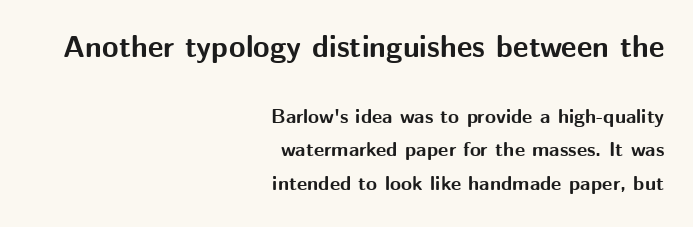
The image shows 30 px bold sans-serif type, upright; set right-aligned, normal line spacing (1.69x), normal letter spacing, not underlined; the first (top) block is 1.5x larger; medium stroke contrast and a medium x-height.
